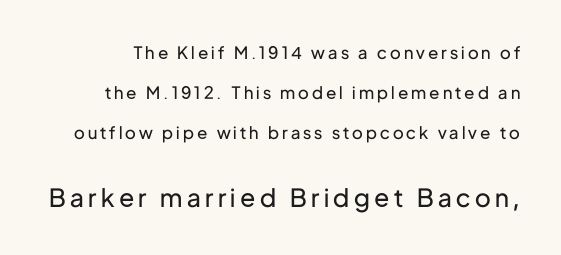
Q: Is the text bold? A: No.
Q: Is the text italic (slanted)? A: No, it is upright.
Q: Is the text underlined? A: No.
Q: Is the spacing between lines tight, normal or loose? A: Loose.
Q: Which block of text is set in a larger size, the first (top) or the second (bottom)? A: The second (bottom) one.
